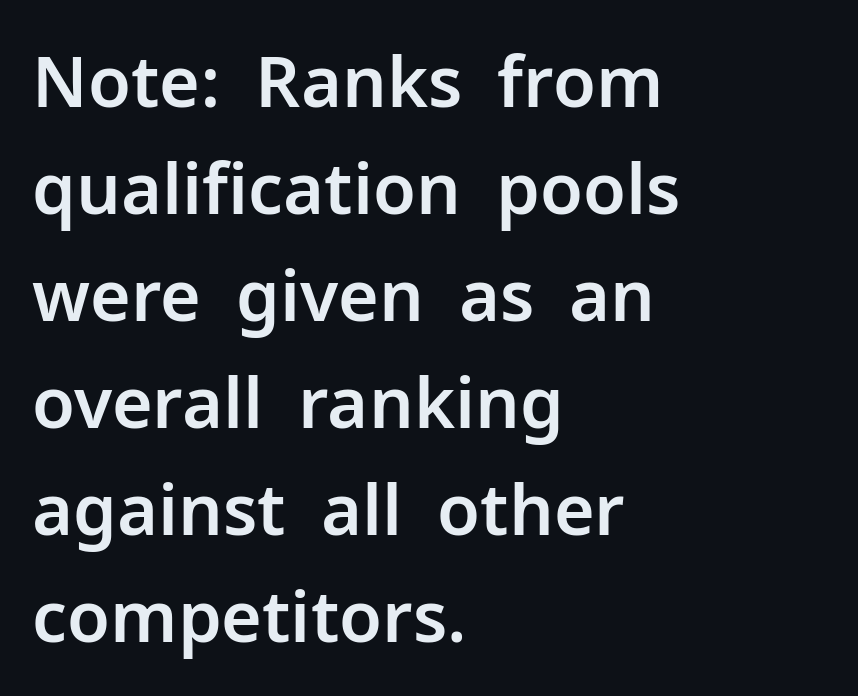
Q: Is the text italic (slanted)? A: No, it is upright.
Q: Is the typeface a serif or a sans-serif typeface? A: Sans-serif.
Q: Is the text underlined? A: No.
Q: How is the paragraph aligned? A: Left-aligned.
Q: Is the spacing between letters normal or unusually wide? A: Normal.
Q: Is the spacing between lines tight, normal or loose? A: Normal.
Q: Width (condensed, normal, or wide)? A: Normal.
Q: Stroke contrast? A: Low.
Q: x-height? A: Medium.
Q: Monospaced? A: No.
